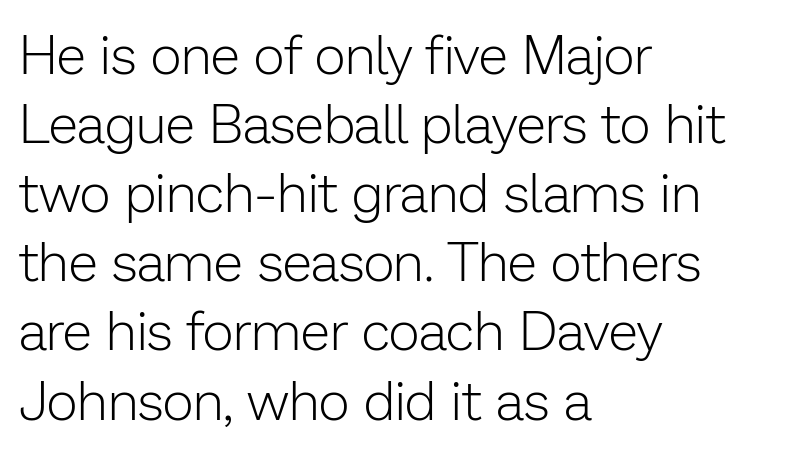
{"serif": "no", "italic": "no", "bold": "no", "weight": "light", "width": "normal", "stroke_contrast": "low", "x_height": "medium", "monospaced": "no", "underline": "no", "align": "left", "line_spacing": "normal", "line_spacing_ratio": 1.28, "letter_spacing": "normal", "letter_spacing_em": 0.0, "glyph_px": 54}
